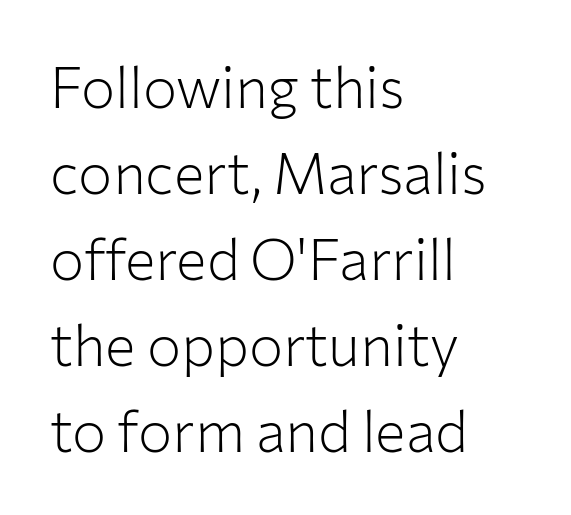
{"serif": "no", "italic": "no", "bold": "no", "weight": "light", "width": "normal", "stroke_contrast": "low", "x_height": "medium", "monospaced": "no", "underline": "no", "align": "left", "line_spacing": "normal", "line_spacing_ratio": 1.51, "letter_spacing": "normal", "letter_spacing_em": 0.0, "glyph_px": 57}
